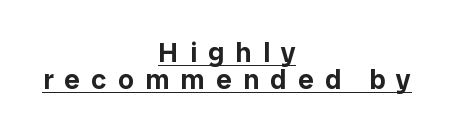
Like a heading marked for emphasis, these lines bear an underscore. Caption: expanded tracking, letters set apart. No italicization has been applied; the sample stays upright. Are there feet on the stems? There aren't — it's a sans. Typeset on center — no edge is straight.
